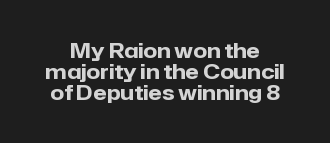
{"italic": "no", "bold": "yes", "underline": "no", "align": "center", "line_spacing": "tight", "line_spacing_ratio": 1.06, "letter_spacing": "normal", "letter_spacing_em": 0.0, "glyph_px": 20}
